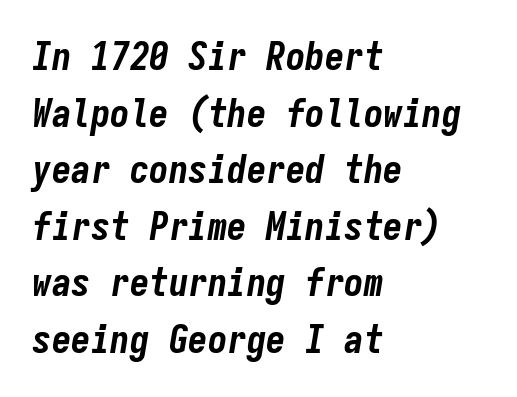
Q: Is the text bold? A: Yes.
Q: Is the text italic (slanted)? A: Yes, it leans right by about 9 degrees.
Q: Is the text underlined? A: No.
Q: How is the paragraph aligned? A: Left-aligned.
Q: Is the spacing between letters normal or unusually wide? A: Normal.
Q: Is the spacing between lines tight, normal or loose? A: Normal.
Q: Width (condensed, normal, or wide)? A: Condensed.
Q: Stroke contrast? A: Low.
Q: x-height? A: Medium.
Q: Monospaced? A: Yes.
